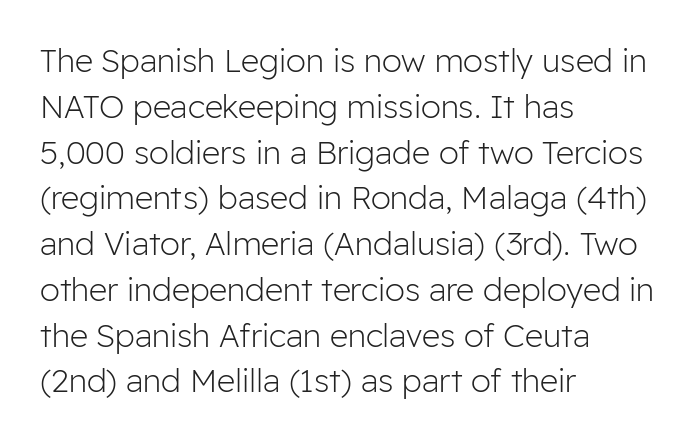
Standard letterfit; no display-style spreading of the glyphs. On a weight scale, this lands at 450 or below. The glyphs in this specimen are sans serif. Each letter keeps its own natural width here, so spacing adapts to shape. The glyphs are unaccompanied by any horizontal stroke below them.
